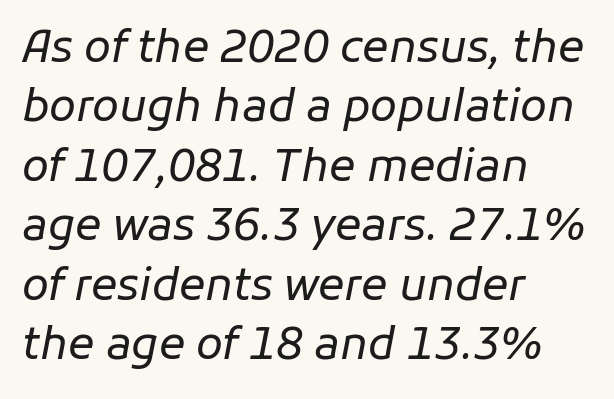
The image shows 44 px regular-weight type, italic (leaning right); set left-aligned, normal line spacing (1.35x), normal letter spacing, not underlined; low stroke contrast and a medium x-height.
